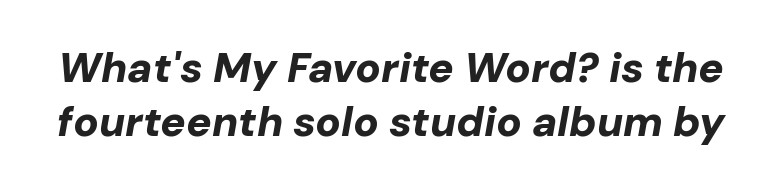
Q: Is the text bold? A: Yes.
Q: Is the text italic (slanted)? A: Yes, it leans right by about 10 degrees.
Q: Is the text underlined? A: No.
Q: Is the spacing between letters normal or unusually wide? A: Normal.
Q: Is the spacing between lines tight, normal or loose? A: Normal.
Q: Width (condensed, normal, or wide)? A: Normal.
Q: Stroke contrast? A: Low.
Q: x-height? A: Medium.
Q: Monospaced? A: No.
